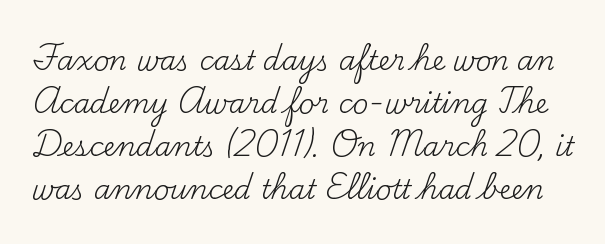
The image shows 27 px text type; set normal line spacing (1.59x), normal letter spacing, not underlined.
